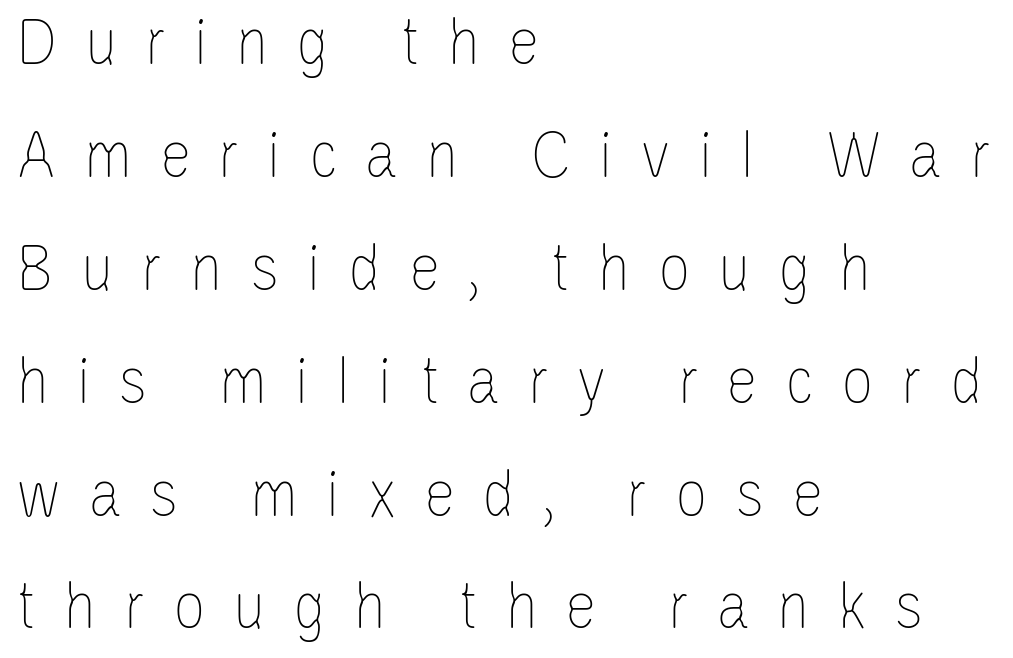
Q: Is the text bold? A: No.
Q: Is the text italic (slanted)? A: No, it is upright.
Q: Is the text underlined? A: No.
Q: How is the paragraph aligned? A: Left-aligned.
Q: Is the spacing between letters normal or unusually wide? A: Unusually wide.
Q: Is the spacing between lines tight, normal or loose? A: Normal.
Q: Width (condensed, normal, or wide)? A: Condensed.
Q: Stroke contrast? A: Low.
Q: x-height? A: Large.
Q: Monospaced? A: No.
